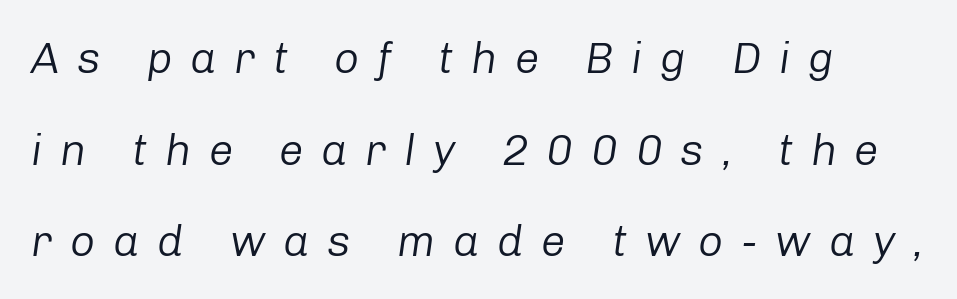
Weight: in the light-to-regular range. Proportional: the letters do not fall into vertical columns. Bare-footed words on every line. In terms of posture, this sample is oblique.
